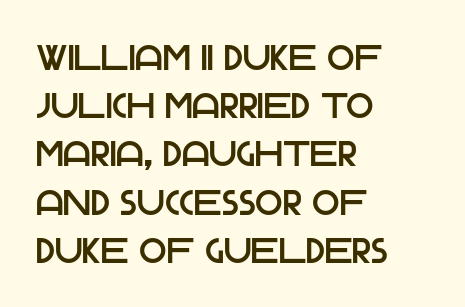
Q: Is the text italic (slanted)? A: No, it is upright.
Q: Is the typeface a serif or a sans-serif typeface? A: Sans-serif.
Q: Is the text underlined? A: No.
Q: How is the paragraph aligned? A: Left-aligned.
Q: Is the spacing between letters normal or unusually wide? A: Normal.
Q: Is the spacing between lines tight, normal or loose? A: Normal.
Q: Width (condensed, normal, or wide)? A: Normal.
Q: Stroke contrast? A: Low.
Q: x-height? A: Large.
Q: Monospaced? A: No.
